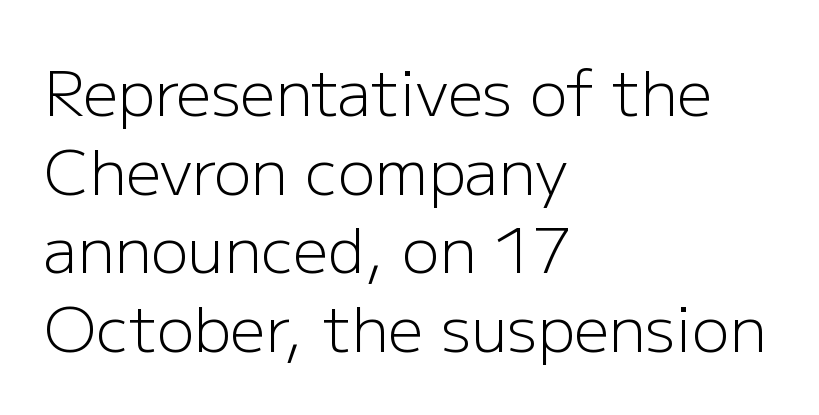
The image shows 62 px light sans-serif type, upright; set left-aligned, normal line spacing (1.27x), normal letter spacing, not underlined; low stroke contrast and a medium x-height.
